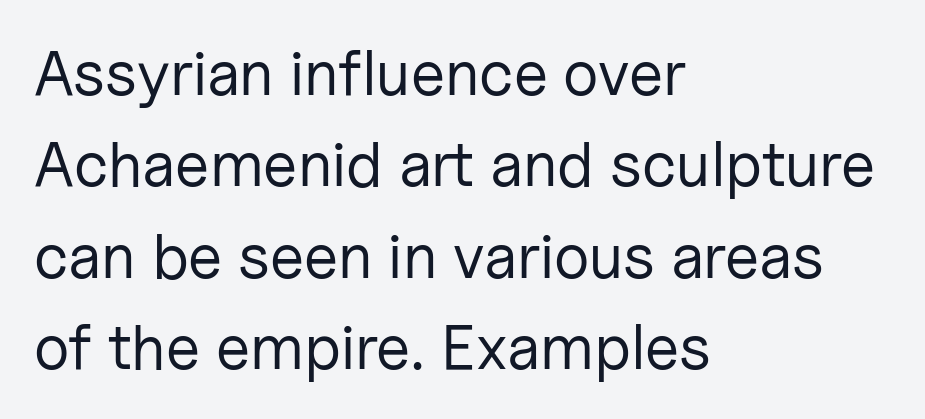
{"serif": "no", "italic": "no", "bold": "no", "weight": "regular", "width": "normal", "stroke_contrast": "low", "x_height": "medium", "monospaced": "no", "underline": "no", "align": "left", "line_spacing": "normal", "line_spacing_ratio": 1.45, "letter_spacing": "normal", "letter_spacing_em": 0.0, "glyph_px": 63}
